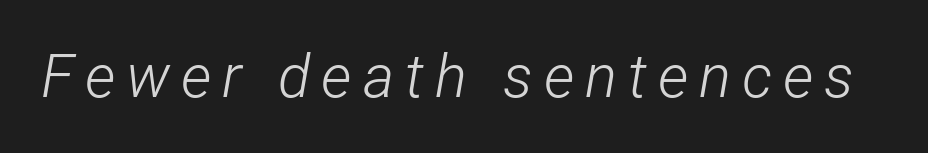
The image shows 60 px light, condensed type, italic (leaning right); set not underlined; low stroke contrast and a medium x-height.
